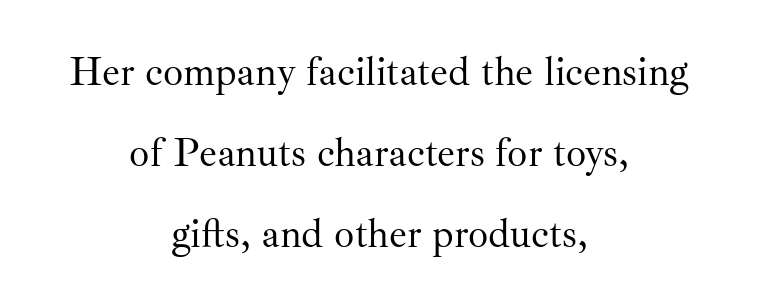
The image shows 40 px regular-weight serif type, upright; set centered, loose line spacing (2.03x), normal letter spacing, not underlined; medium stroke contrast and a small x-height.
